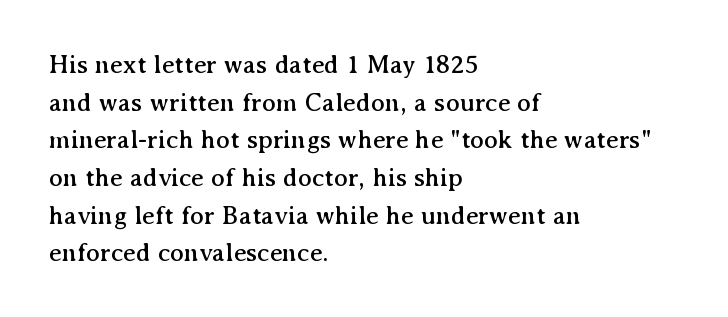
{"italic": "no", "underline": "no", "align": "left", "line_spacing": "normal", "line_spacing_ratio": 1.45, "letter_spacing": "normal", "letter_spacing_em": 0.0, "glyph_px": 26}
